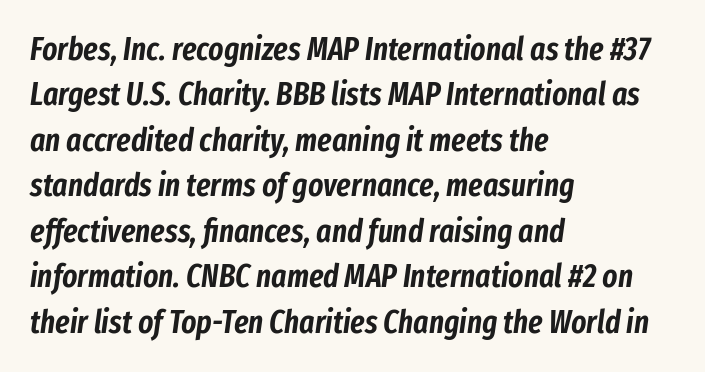
Plain, unruled lines of type. Evenly set lines give the paragraph a standard silhouette. The letters advance in unequal steps, a hallmark of proportional type. Which margin do the lines hug? The left one — the right edge is uneven.
